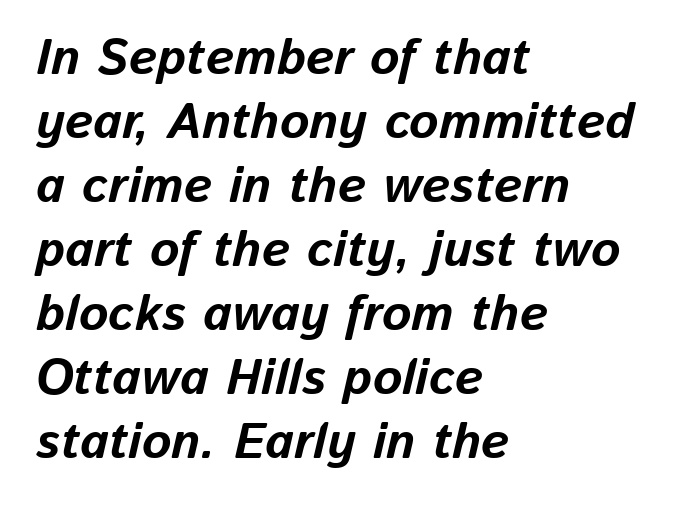
Inter-character spacing is left at the font's built-in metrics. This sample has the flowing, uneven cadence of proportional lettering. The passage shown leans; its letterforms are oblique. The designer left line spacing at the default. Has an underline been added? It has not. Which margin do the lines hug? The left one — the right edge is uneven.
